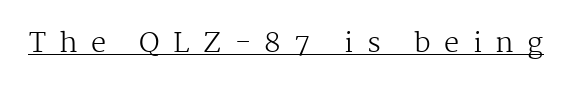
The image shows 27 px text type, upright; set unusually wide letter spacing (+0.5 em), underlined.
